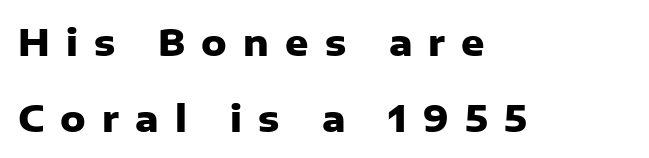
Q: Is the text bold? A: Yes.
Q: Is the text italic (slanted)? A: No, it is upright.
Q: Is the typeface a serif or a sans-serif typeface? A: Sans-serif.
Q: Is the text underlined? A: No.
Q: How is the paragraph aligned? A: Left-aligned.
Q: Is the spacing between letters normal or unusually wide? A: Unusually wide.
Q: Is the spacing between lines tight, normal or loose? A: Loose.
Q: Width (condensed, normal, or wide)? A: Normal.
Q: Stroke contrast? A: Low.
Q: x-height? A: Medium.
Q: Monospaced? A: No.
